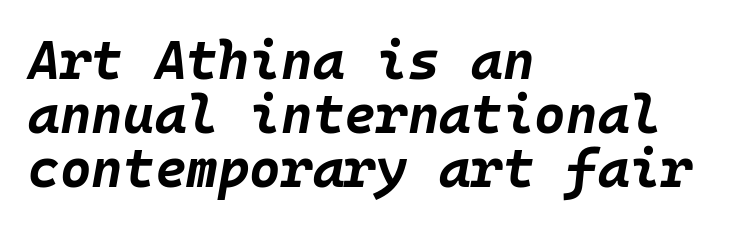
Q: Is the text bold? A: Yes.
Q: Is the text italic (slanted)? A: Yes, it leans right by about 10 degrees.
Q: Is the text underlined? A: No.
Q: How is the paragraph aligned? A: Left-aligned.
Q: Is the spacing between letters normal or unusually wide? A: Normal.
Q: Is the spacing between lines tight, normal or loose? A: Tight.
Q: Width (condensed, normal, or wide)? A: Normal.
Q: Stroke contrast? A: Low.
Q: x-height? A: Large.
Q: Monospaced? A: Yes.
